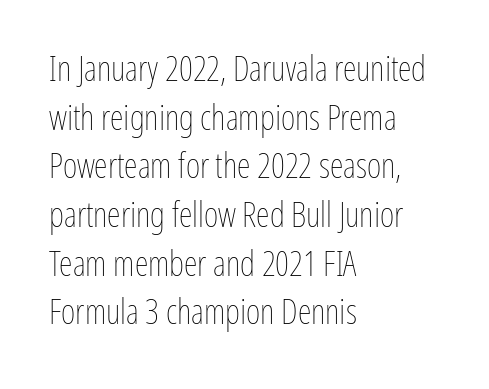
{"italic": "no", "bold": "no", "weight": "thin", "width": "condensed", "stroke_contrast": "low", "x_height": "medium", "monospaced": "no", "underline": "no", "align": "left", "line_spacing": "normal", "line_spacing_ratio": 1.39, "letter_spacing": "normal", "letter_spacing_em": 0.0, "glyph_px": 35}
